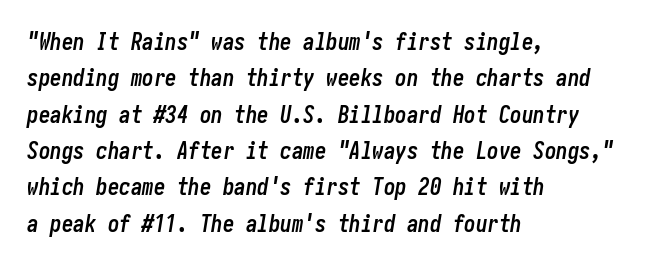
{"italic": "yes", "lean": "right", "slant_degrees": 10, "bold": "yes", "underline": "no", "align": "left", "line_spacing": "normal", "line_spacing_ratio": 1.58, "letter_spacing": "normal", "letter_spacing_em": 0.0, "glyph_px": 23}
